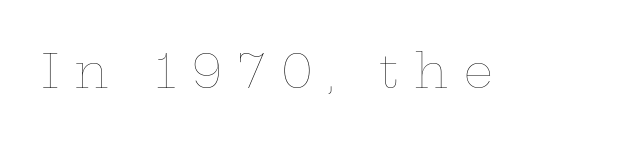
The image shows 46 px thin, wide type, upright; set unusually wide letter spacing (+0.34 em), not underlined; low stroke contrast and a medium x-height.
